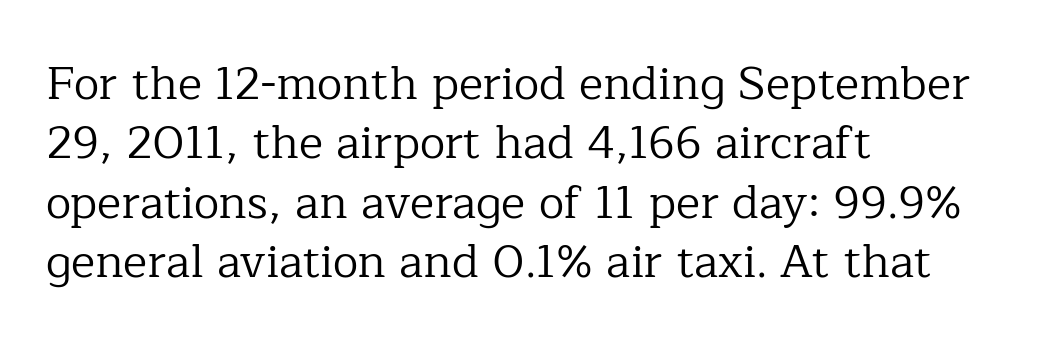
The letterforms sit at book weight or below. Designer's note — italics off, roman on. Normally led — the rows are evenly, conventionally spaced. You could not count columns in this text — the font is proportionally spaced. Letters rest on an invisible, unmarked baseline.
